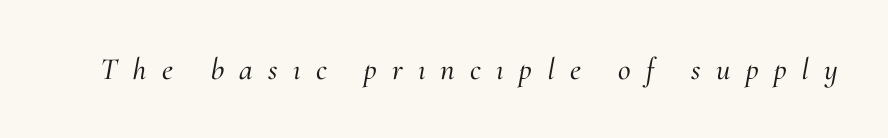
The image shows 31 px serif type, italic (leaning right); set unusually wide letter spacing (+0.49 em), not underlined; medium stroke contrast and a small x-height.
